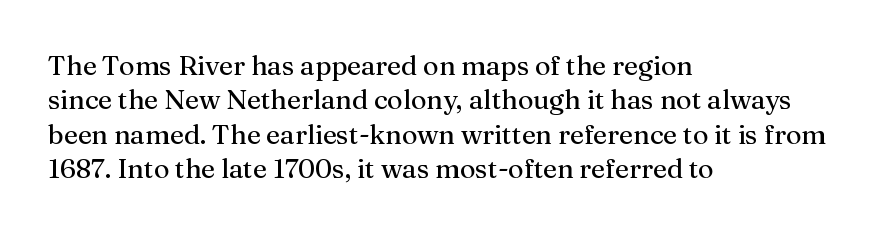
Q: Is the text bold? A: No.
Q: Is the text italic (slanted)? A: No, it is upright.
Q: Is the text underlined? A: No.
Q: How is the paragraph aligned? A: Left-aligned.
Q: Is the spacing between letters normal or unusually wide? A: Normal.
Q: Is the spacing between lines tight, normal or loose? A: Normal.
